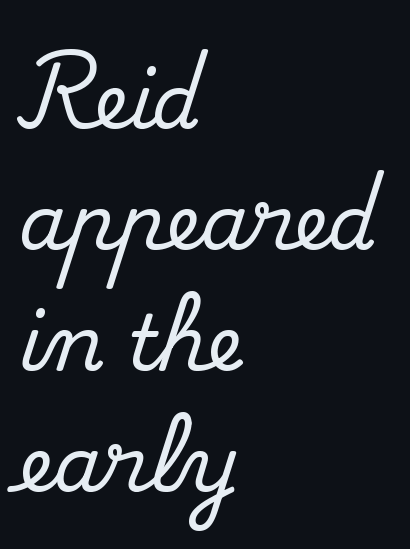
Q: Is the text italic (slanted)? A: Yes.
Q: Is the typeface a serif or a sans-serif typeface? A: Serif.
Q: Is the text underlined? A: No.
Q: How is the paragraph aligned? A: Left-aligned.
Q: Is the spacing between letters normal or unusually wide? A: Normal.
Q: Is the spacing between lines tight, normal or loose? A: Normal.
Q: Width (condensed, normal, or wide)? A: Normal.
Q: Stroke contrast? A: Medium.
Q: x-height? A: Small.
Q: Monospaced? A: No.
